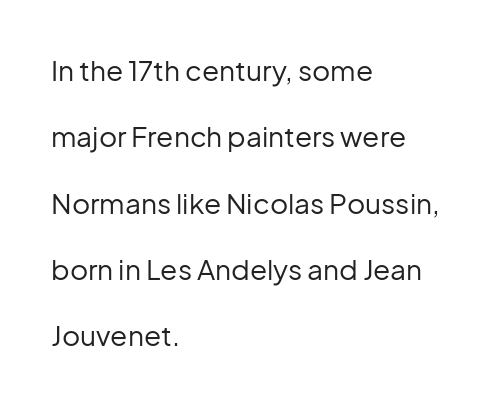
Q: Is the text bold? A: No.
Q: Is the text italic (slanted)? A: No, it is upright.
Q: Is the typeface a serif or a sans-serif typeface? A: Sans-serif.
Q: Is the text underlined? A: No.
Q: How is the paragraph aligned? A: Left-aligned.
Q: Is the spacing between letters normal or unusually wide? A: Normal.
Q: Is the spacing between lines tight, normal or loose? A: Loose.
Q: Width (condensed, normal, or wide)? A: Normal.
Q: Stroke contrast? A: Low.
Q: x-height? A: Medium.
Q: Monospaced? A: No.
